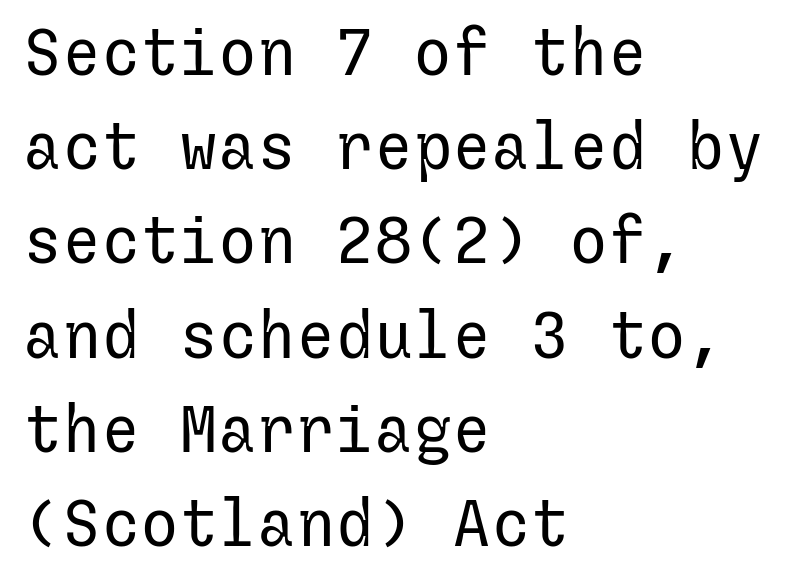
The image shows 65 px regular-weight sans-serif type, upright; set left-aligned, normal line spacing (1.45x), normal letter spacing, not underlined; low stroke contrast and a medium x-height.
